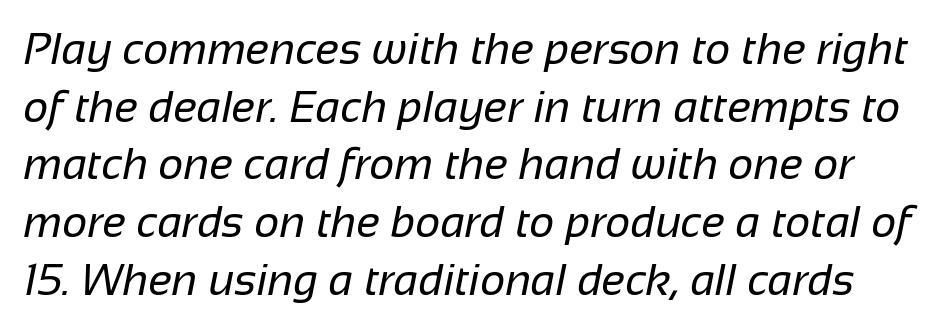
The image shows 44 px regular-weight sans-serif type; set normal line spacing (1.31x), normal letter spacing, not underlined; low stroke contrast and a medium x-height.
